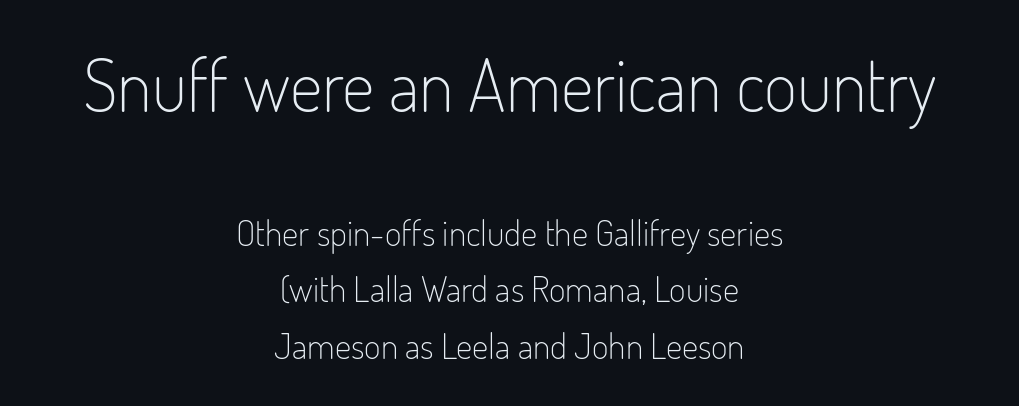
The image shows 72 px light, condensed sans-serif type, upright; set centered, normal line spacing (1.57x), normal letter spacing, not underlined; the first (top) block is 2.0x larger; low stroke contrast and a small x-height.
